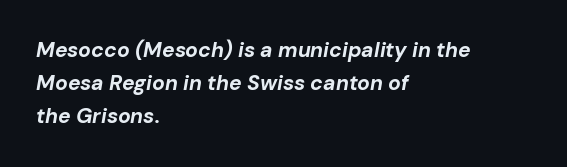
The image shows 21 px bold type, italic (leaning right); set left-aligned, normal line spacing (1.58x), normal letter spacing, not underlined.
